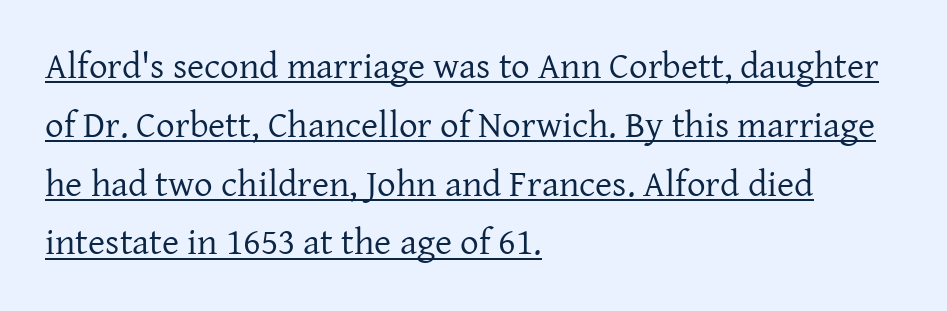
{"serif": "yes", "italic": "no", "bold": "no", "weight": "regular", "width": "normal", "stroke_contrast": "low", "x_height": "medium", "monospaced": "no", "underline": "yes", "align": "left", "line_spacing": "normal", "line_spacing_ratio": 1.59, "letter_spacing": "normal", "letter_spacing_em": 0.0, "glyph_px": 37}
